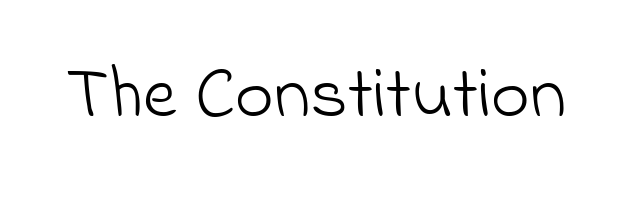
Q: Is the text bold? A: No.
Q: Is the typeface a serif or a sans-serif typeface? A: Sans-serif.
Q: Is the text underlined? A: No.
Q: Is the spacing between letters normal or unusually wide? A: Normal.
Q: Width (condensed, normal, or wide)? A: Normal.
Q: Stroke contrast? A: Low.
Q: x-height? A: Small.
Q: Monospaced? A: No.
